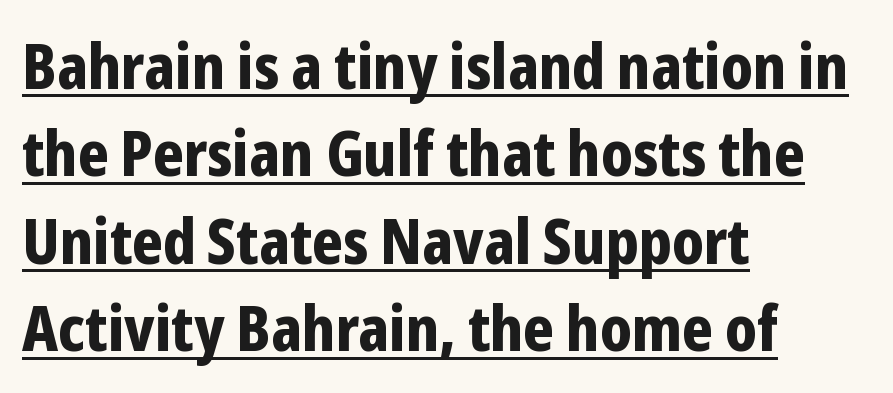
On the weight axis this lands at bold, roughly 700. A continuous stroke trails under the words, as in a hyperlink. The lines sit at an ordinary, default distance from one another. The rendering keeps characters at their native spacing. It's the straight-up-and-down kind of type.
